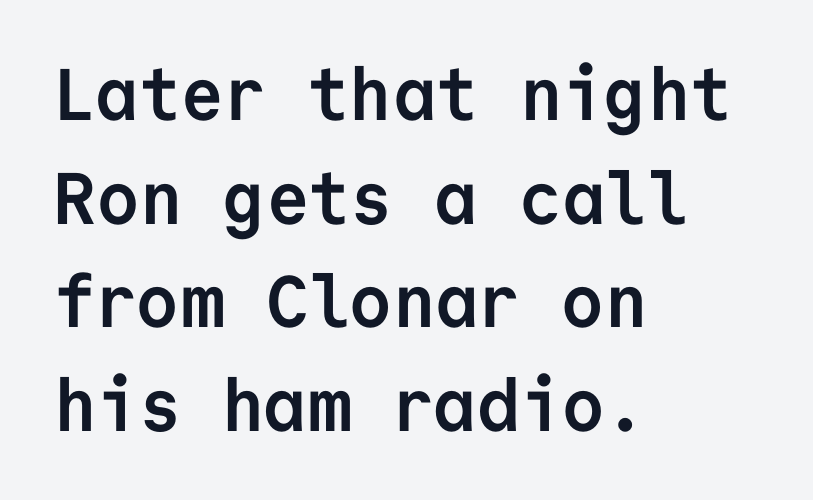
These lines keep a tight, regular rhythm from letter to letter. Vertical spacing — default. You can tell from the bare stems that sans-serif type was used. The sample has been set heavy, in full bold. The paragraph has a hard left edge and a soft right edge. Ordinary non-slanted type is in use.
